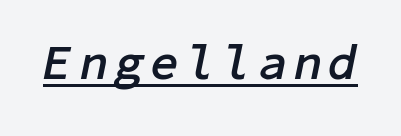
{"italic": "yes", "lean": "right", "slant_degrees": 11, "bold": "yes", "weight": "semibold", "width": "normal", "stroke_contrast": "low", "x_height": "medium", "underline": "yes", "glyph_px": 49}
